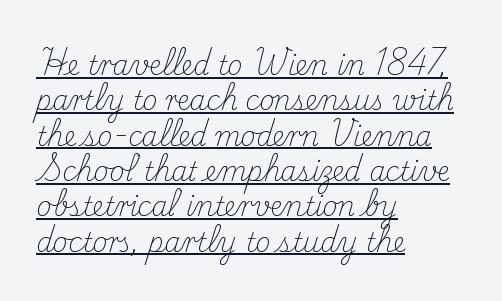
The passage is arranged the way most books set body copy — flush left. The letterforms sit at book weight or below. In terms of leading, this rendering sits right in the middle. A rule runs beneath these lines of type.
